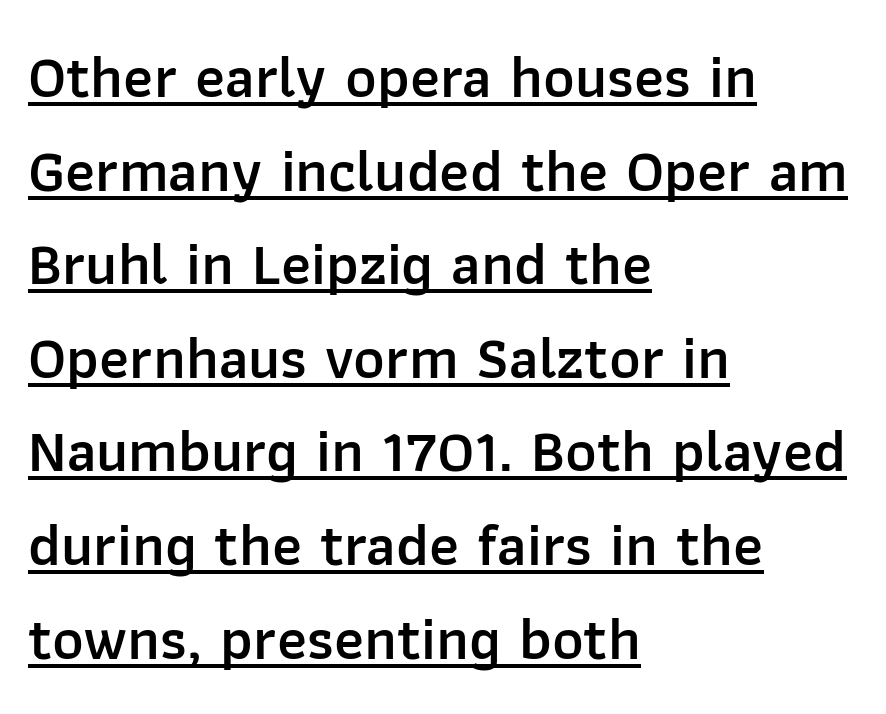
Q: Is the text bold? A: Semi-bold.
Q: Is the text italic (slanted)? A: No, it is upright.
Q: Is the typeface a serif or a sans-serif typeface? A: Sans-serif.
Q: Is the text underlined? A: Yes.
Q: How is the paragraph aligned? A: Left-aligned.
Q: Is the spacing between letters normal or unusually wide? A: Normal.
Q: Is the spacing between lines tight, normal or loose? A: Normal.
Q: Width (condensed, normal, or wide)? A: Normal.
Q: Stroke contrast? A: Low.
Q: x-height? A: Medium.
Q: Monospaced? A: No.
